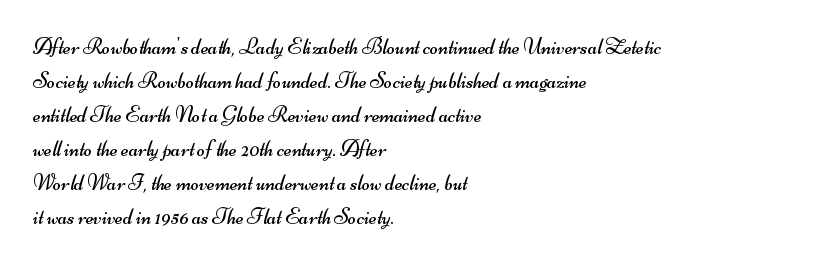
{"bold": "no", "underline": "no", "align": "left", "line_spacing": "normal", "line_spacing_ratio": 1.55, "letter_spacing": "normal", "letter_spacing_em": 0.0, "glyph_px": 22}
